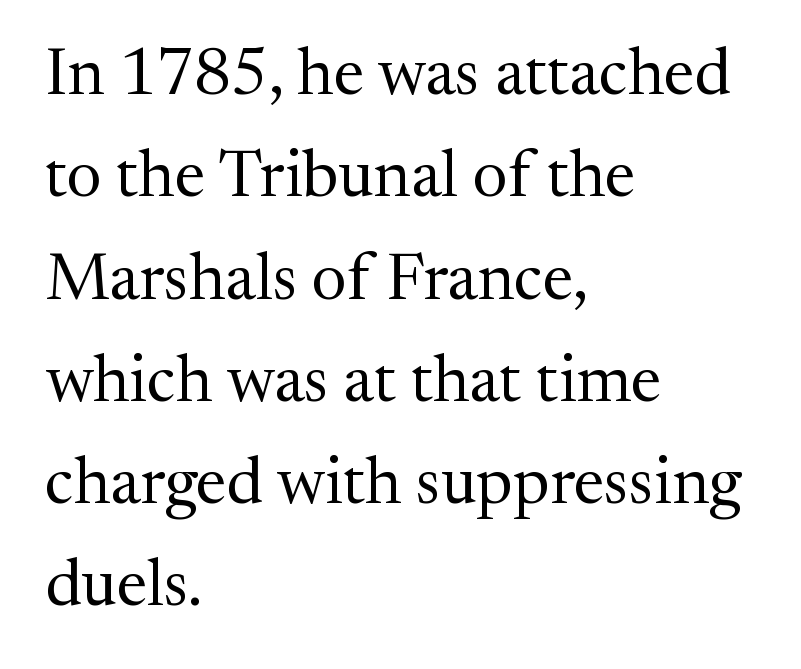
The image shows 66 px regular-weight serif type, upright; set left-aligned, normal line spacing (1.55x), normal letter spacing, not underlined; medium stroke contrast and a medium x-height.
